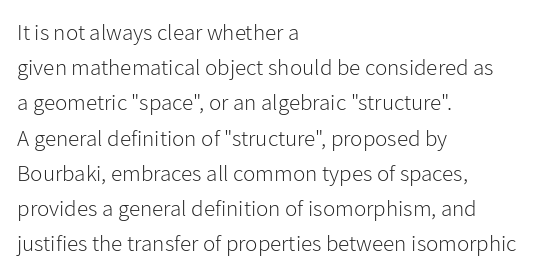
The image shows 23 px text type, upright; set left-aligned, normal line spacing (1.53x), normal letter spacing, not underlined.
